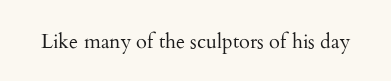
{"italic": "no", "bold": "no", "underline": "no", "letter_spacing": "normal", "letter_spacing_em": 0.0, "glyph_px": 20}
